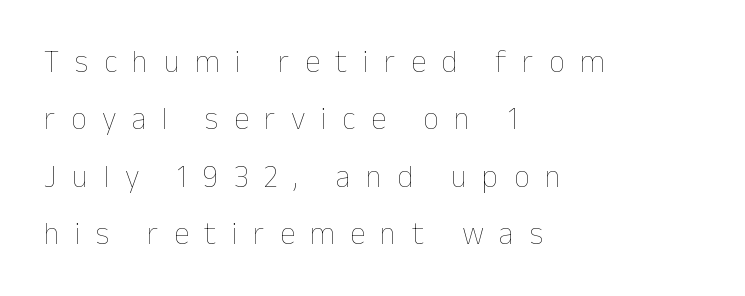
{"italic": "no", "bold": "no", "weight": "thin", "width": "normal", "stroke_contrast": "low", "x_height": "medium", "monospaced": "no", "underline": "no", "align": "left", "line_spacing_ratio": 1.85, "letter_spacing": "wide", "letter_spacing_em": 0.5, "glyph_px": 31}
